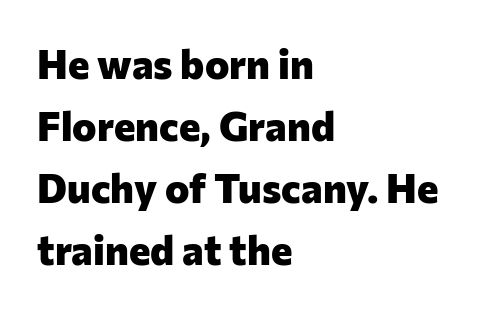
{"serif": "no", "italic": "no", "bold": "yes", "weight": "heavy", "width": "normal", "stroke_contrast": "low", "x_height": "medium", "monospaced": "no", "underline": "no", "align": "left", "line_spacing": "normal", "line_spacing_ratio": 1.51, "letter_spacing": "normal", "letter_spacing_em": 0.0, "glyph_px": 41}
